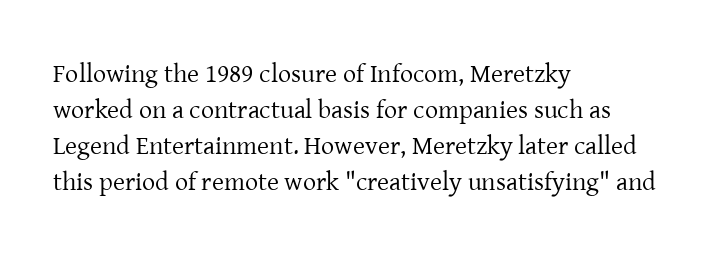
Q: Is the text bold? A: No.
Q: Is the text italic (slanted)? A: No, it is upright.
Q: Is the text underlined? A: No.
Q: How is the paragraph aligned? A: Left-aligned.
Q: Is the spacing between letters normal or unusually wide? A: Normal.
Q: Is the spacing between lines tight, normal or loose? A: Normal.
